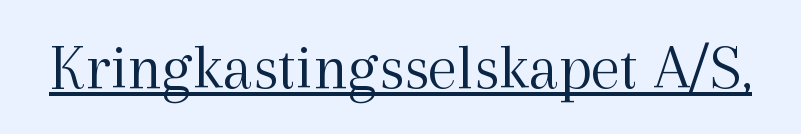
Think standard paragraph weight, or any step lighter than that. Each word holds together tightly as a unit, with standard inter-letter gaps. These characters rest on top of a visible drawn line. Each letter's strokes conclude with small projecting serifs. Is this a fixed-width face? No — the glyphs have proportional, varying widths. If you drew a line through each stem, it would be perfectly vertical.
